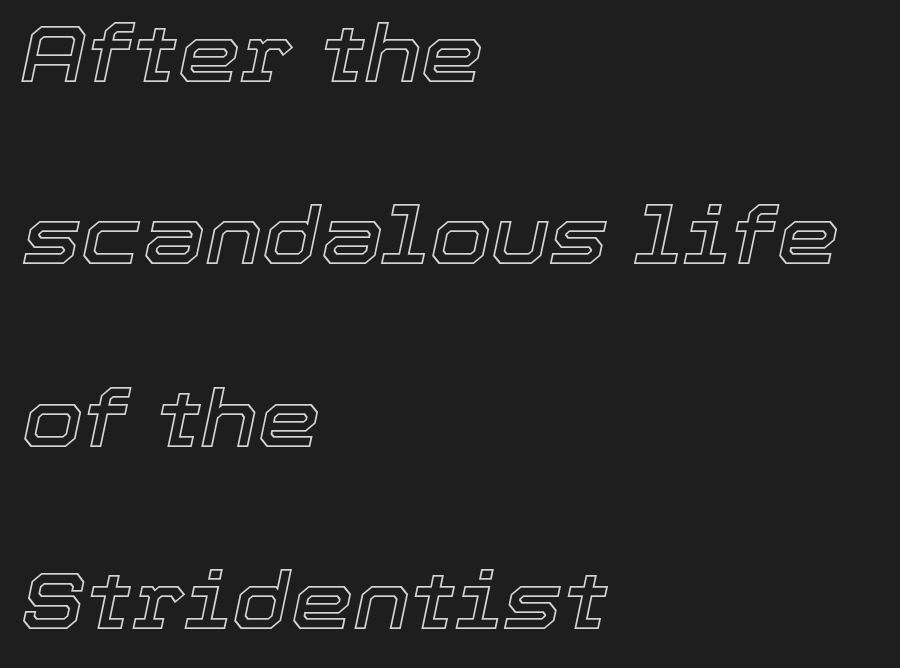
Q: Is the text italic (slanted)? A: Yes, it leans right by about 12 degrees.
Q: Is the text underlined? A: No.
Q: How is the paragraph aligned? A: Left-aligned.
Q: Is the spacing between letters normal or unusually wide? A: Normal.
Q: Is the spacing between lines tight, normal or loose? A: Loose.
Q: Width (condensed, normal, or wide)? A: Normal.
Q: x-height? A: Medium.
Q: Monospaced? A: No.
